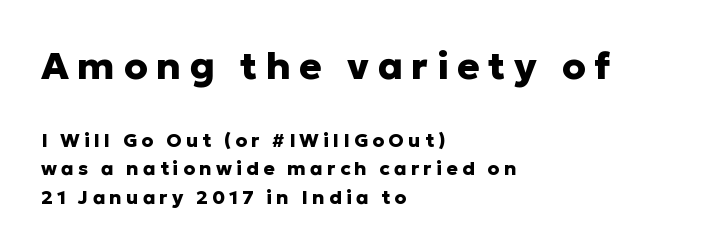
{"serif": "no", "italic": "no", "bold": "yes", "weight": "heavy", "width": "normal", "stroke_contrast": "low", "x_height": "medium", "monospaced": "no", "underline": "no", "align": "left", "line_spacing": "normal", "line_spacing_ratio": 1.49, "letter_spacing": "wide", "letter_spacing_em": 0.22, "larger_block": "first", "size_ratio": 2.0, "glyph_px": 38}
